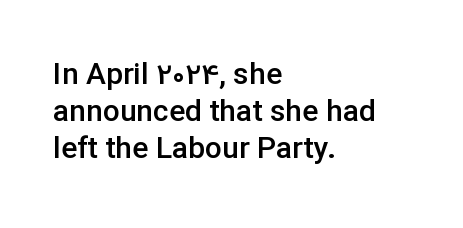
The image shows 30 px semibold sans-serif type, upright; set left-aligned, line spacing 1.23x, normal letter spacing, not underlined; low stroke contrast and a medium x-height.
